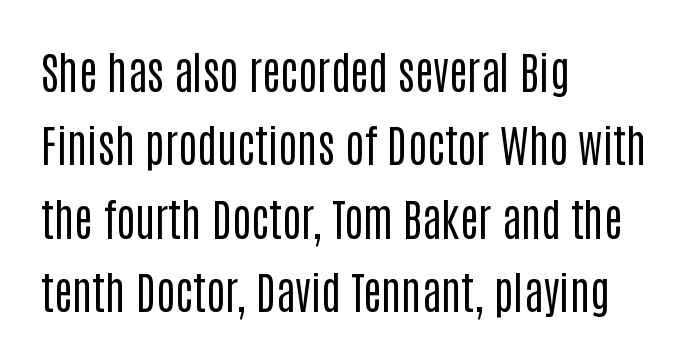
Q: Is the text bold? A: No.
Q: Is the text italic (slanted)? A: No, it is upright.
Q: Is the typeface a serif or a sans-serif typeface? A: Sans-serif.
Q: Is the text underlined? A: No.
Q: How is the paragraph aligned? A: Left-aligned.
Q: Is the spacing between letters normal or unusually wide? A: Normal.
Q: Is the spacing between lines tight, normal or loose? A: Normal.
Q: Width (condensed, normal, or wide)? A: Condensed.
Q: Stroke contrast? A: Low.
Q: x-height? A: Large.
Q: Monospaced? A: No.
